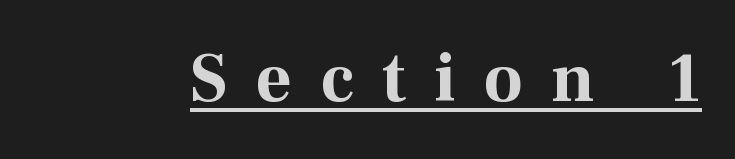
{"serif": "yes", "italic": "no", "bold": "yes", "weight": "bold", "width": "normal", "stroke_contrast": "medium", "x_height": "medium", "monospaced": "no", "underline": "yes", "letter_spacing": "wide", "letter_spacing_em": 0.4, "glyph_px": 70}
